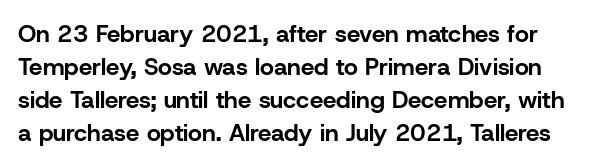
The image shows 24 px bold type, upright; set normal line spacing (1.37x), normal letter spacing, not underlined.
